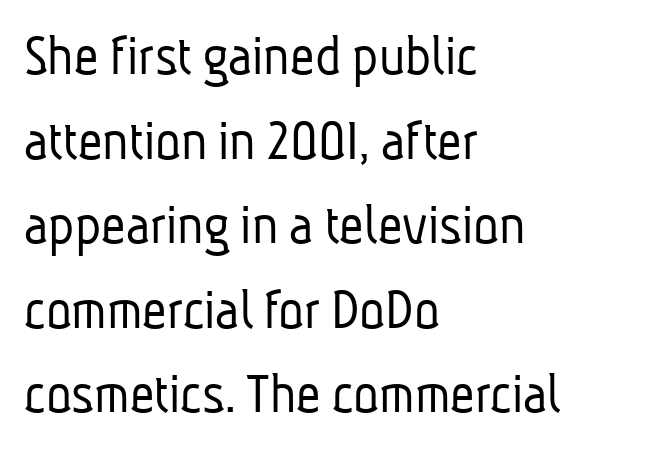
The image shows 60 px light, condensed sans-serif type; set left-aligned, normal line spacing (1.41x), normal letter spacing, not underlined; low stroke contrast and a medium x-height.
